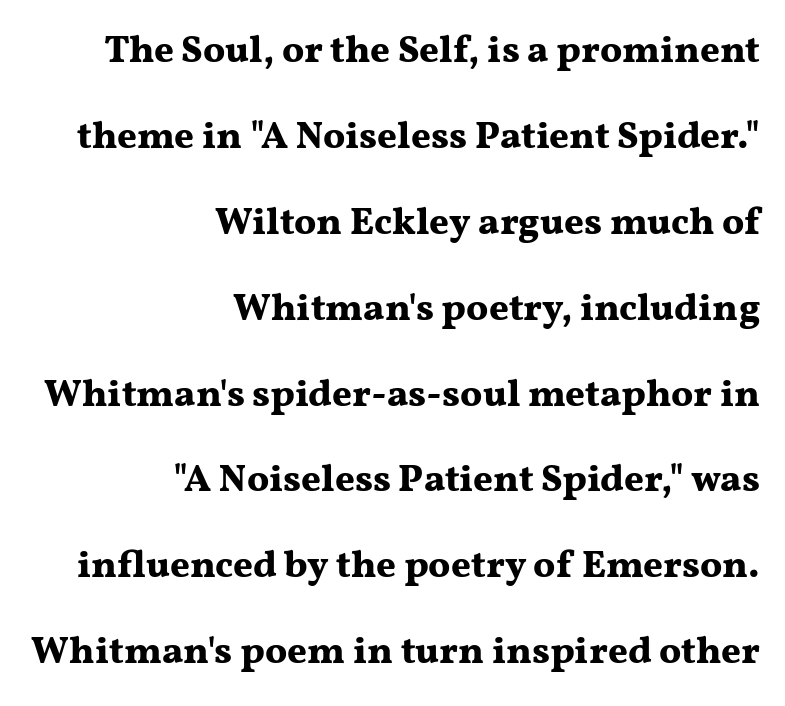
Leading: increased. The rendering anchors every line to the right-hand side. The letters sit at their default tracking, neither squeezed nor spread. The letters advance in unequal steps, a hallmark of proportional type. The characters display serif detailing at their extremities. Glance below the letters and you will spot only blank space.
